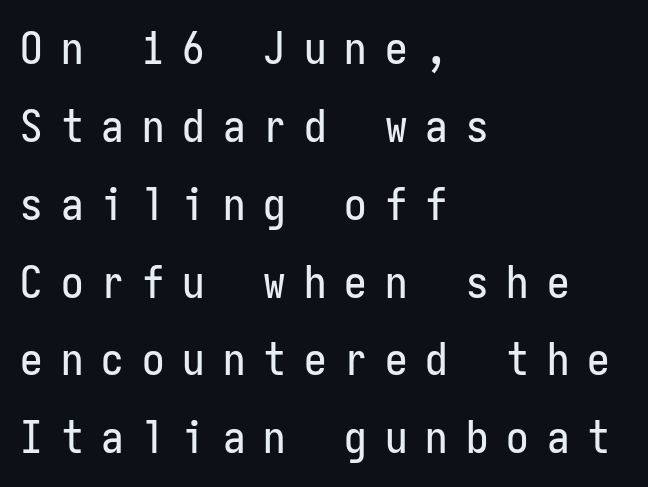
Q: Is the text italic (slanted)? A: No, it is upright.
Q: Is the typeface a serif or a sans-serif typeface? A: Sans-serif.
Q: Is the text underlined? A: No.
Q: How is the paragraph aligned? A: Left-aligned.
Q: Is the spacing between letters normal or unusually wide? A: Unusually wide.
Q: Width (condensed, normal, or wide)? A: Condensed.
Q: Stroke contrast? A: Low.
Q: x-height? A: Medium.
Q: Monospaced? A: Yes.
